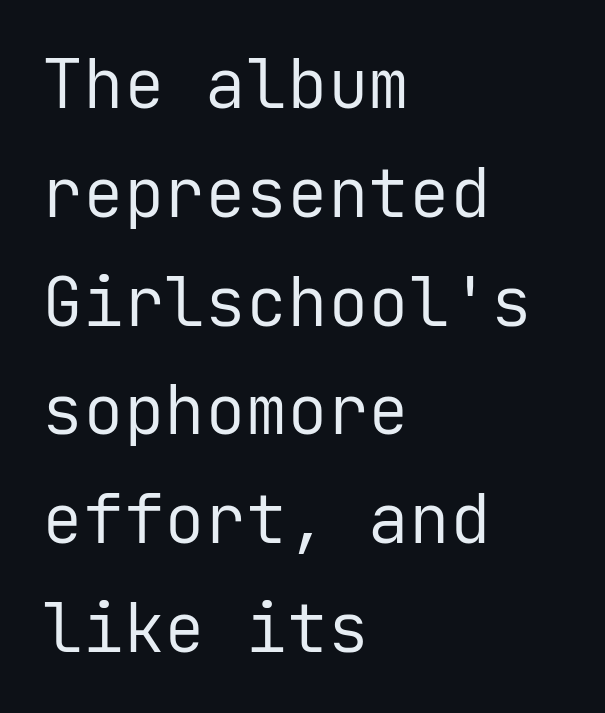
Tracking here is standard; glyphs follow each other at the usual distance. The space directly below the letters is spotless. Baseline-to-baseline distance is the conventional proportion of letter height. Designer's note — italics off, roman on. Stems and bowls with no extra thickness — not bold.
